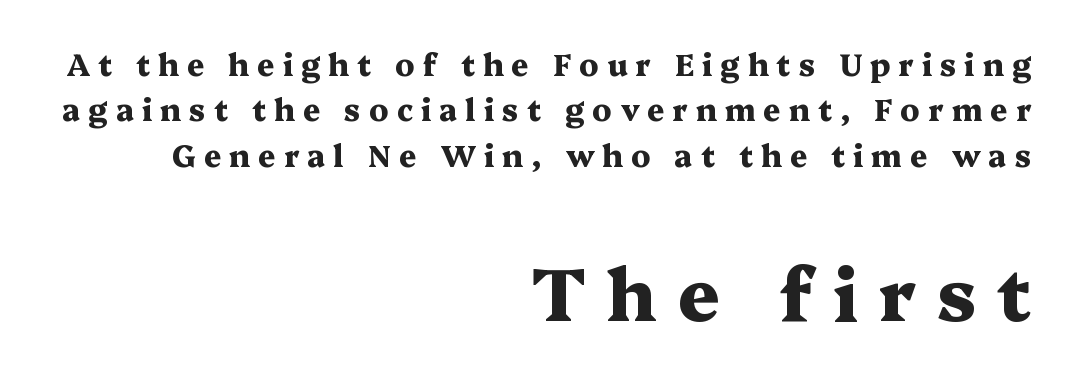
The image shows 74 px heavy, wide serif type, upright; set right-aligned, normal line spacing (1.51x), unusually wide letter spacing (+0.27 em), not underlined; the second (bottom) block is 2.47x larger; medium stroke contrast and a medium x-height.
